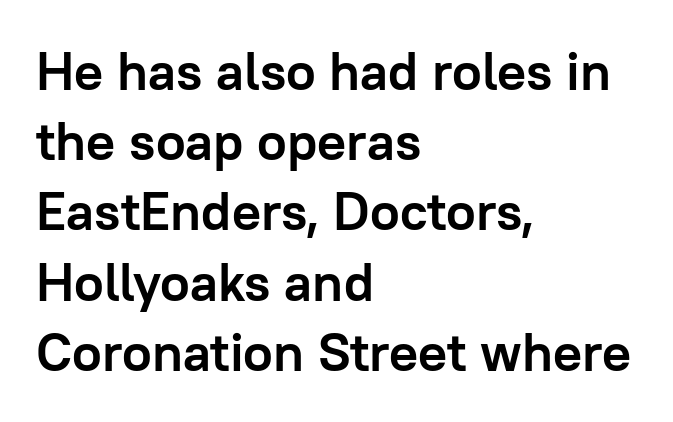
The image shows 54 px semibold sans-serif type, upright; set left-aligned, normal line spacing (1.3x), normal letter spacing, not underlined; low stroke contrast and a medium x-height.
